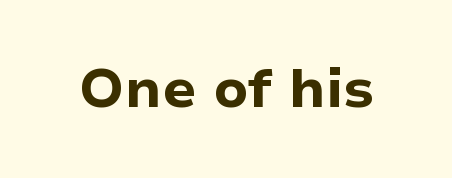
The image shows 55 px bold sans-serif type, upright; set normal letter spacing, not underlined; low stroke contrast and a medium x-height.
